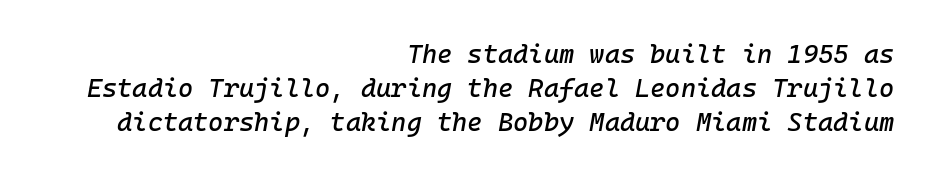
The image shows 26 px text type, italic (leaning right); set right-aligned, normal line spacing (1.3x), normal letter spacing, not underlined.
